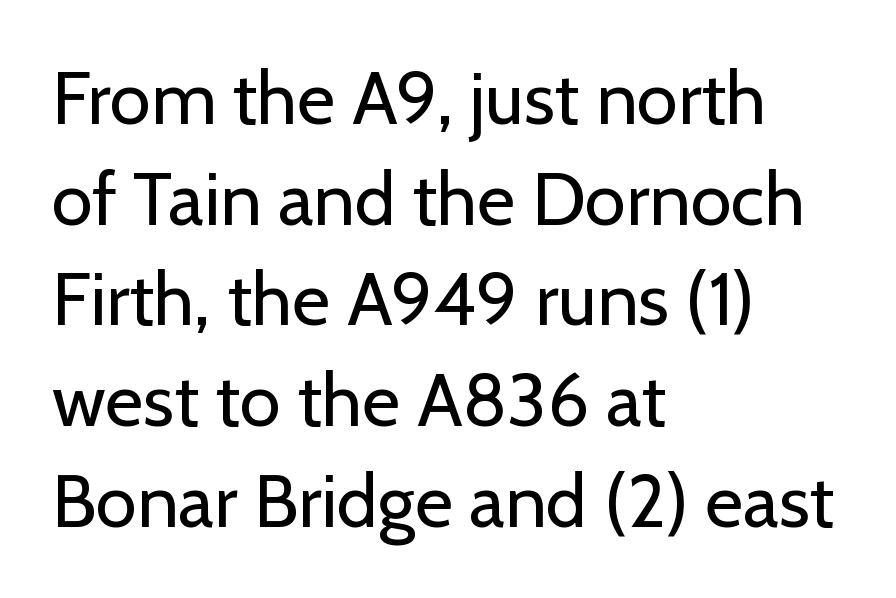
{"serif": "no", "italic": "no", "bold": "no", "weight": "regular", "width": "normal", "stroke_contrast": "low", "x_height": "medium", "monospaced": "no", "underline": "no", "align": "left", "line_spacing": "normal", "line_spacing_ratio": 1.36, "letter_spacing": "normal", "letter_spacing_em": 0.0, "glyph_px": 74}
